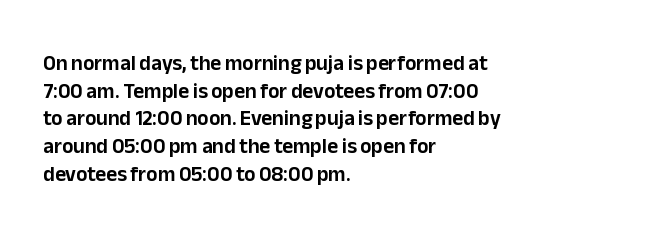
{"italic": "no", "underline": "no", "align": "left", "line_spacing": "normal", "line_spacing_ratio": 1.32, "letter_spacing": "normal", "letter_spacing_em": 0.0, "glyph_px": 21}
